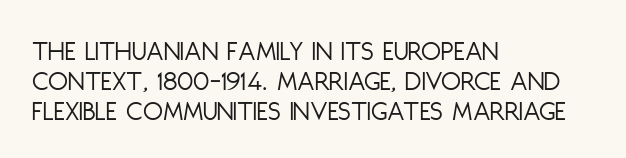
The image shows 29 px light, condensed sans-serif type, upright; set left-aligned, tight line spacing (1.03x), normal letter spacing, not underlined; low stroke contrast and a large x-height.
